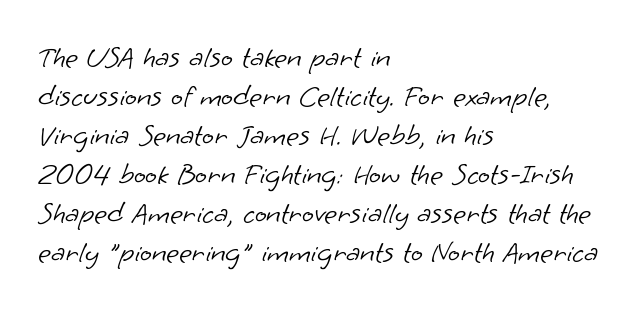
The image shows 31 px light sans-serif type; set left-aligned, normal line spacing (1.26x), normal letter spacing, not underlined; low stroke contrast and a small x-height.
